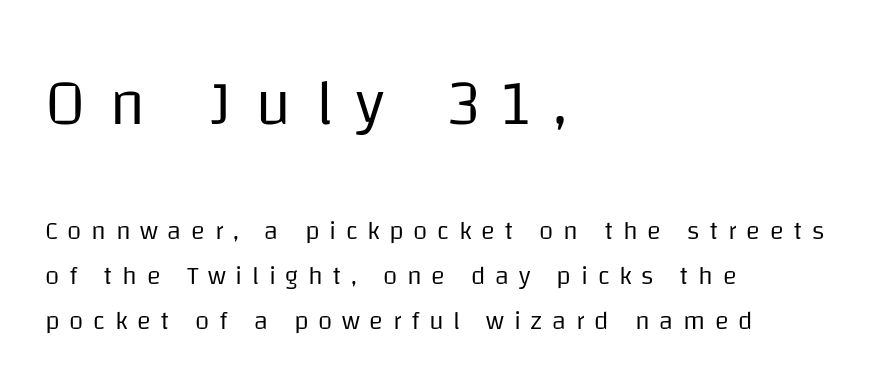
Which margin do the lines hug? The left one — the right edge is uneven. Character widths vary here, with narrow letters taking less room than wide ones. The font's upright variant was chosen for this text. These glyphs show unthickened strokes, regular width or finer. The characters display no serif detailing; their extremities are plain.
